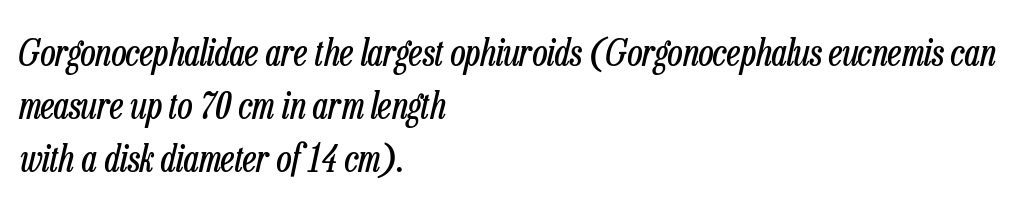
Q: Is the text bold? A: No.
Q: Is the text italic (slanted)? A: Yes, it leans right by about 13 degrees.
Q: Is the text underlined? A: No.
Q: How is the paragraph aligned? A: Left-aligned.
Q: Is the spacing between letters normal or unusually wide? A: Normal.
Q: Is the spacing between lines tight, normal or loose? A: Normal.
Q: Width (condensed, normal, or wide)? A: Condensed.
Q: Stroke contrast? A: Low.
Q: x-height? A: Medium.
Q: Monospaced? A: No.
